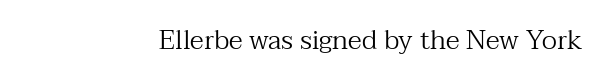
The image shows 27 px text type, upright; set right-aligned, normal letter spacing, not underlined.
